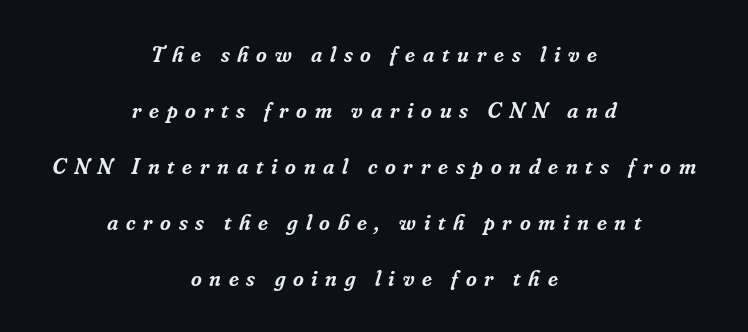
Q: Is the text bold? A: Semi-bold.
Q: Is the text italic (slanted)? A: Yes, it leans right by about 16 degrees.
Q: Is the text underlined? A: No.
Q: How is the paragraph aligned? A: Centered.
Q: Is the spacing between letters normal or unusually wide? A: Unusually wide.
Q: Is the spacing between lines tight, normal or loose? A: Loose.
